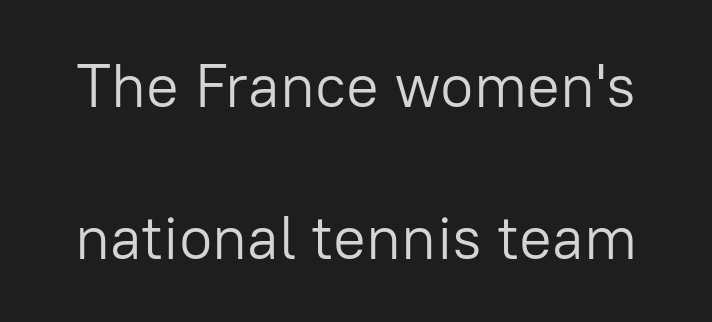
{"serif": "no", "italic": "no", "bold": "no", "weight": "light", "width": "normal", "stroke_contrast": "low", "x_height": "medium", "monospaced": "no", "underline": "no", "line_spacing": "loose", "line_spacing_ratio": 2.49, "letter_spacing": "normal", "letter_spacing_em": 0.0, "glyph_px": 61}
